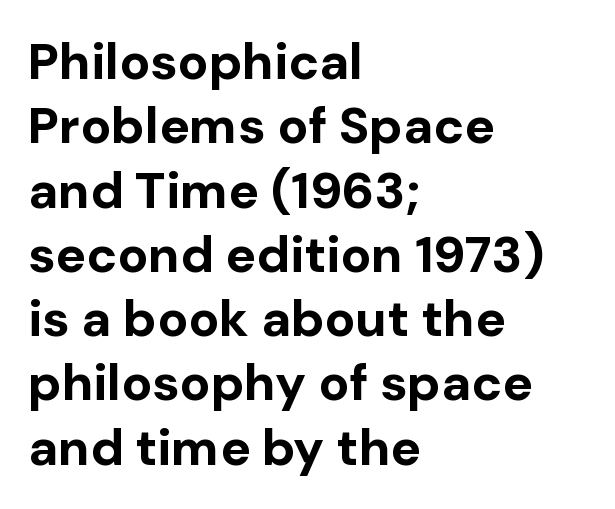
The passage shown is typeset with a sans-serif family. Is the letter spacing exaggerated? No — it looks like the ordinary default. The lines sit at an ordinary, default distance from one another. The face used here has the dense, thick strokes of a bold. Do the characters align in a grid? No, the font is proportional.
